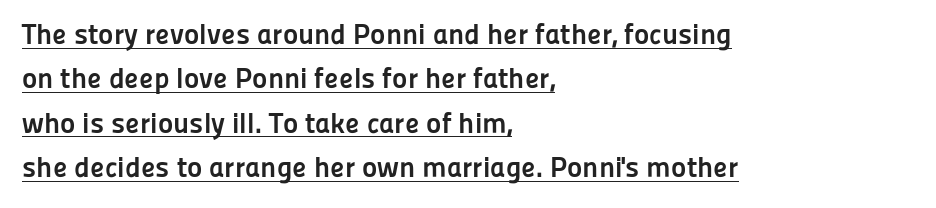
Q: Is the text bold? A: Yes.
Q: Is the text italic (slanted)? A: No, it is upright.
Q: Is the typeface a serif or a sans-serif typeface? A: Sans-serif.
Q: Is the text underlined? A: Yes.
Q: How is the paragraph aligned? A: Left-aligned.
Q: Is the spacing between letters normal or unusually wide? A: Normal.
Q: Is the spacing between lines tight, normal or loose? A: Normal.
Q: Width (condensed, normal, or wide)? A: Normal.
Q: Stroke contrast? A: Low.
Q: x-height? A: Medium.
Q: Monospaced? A: No.
